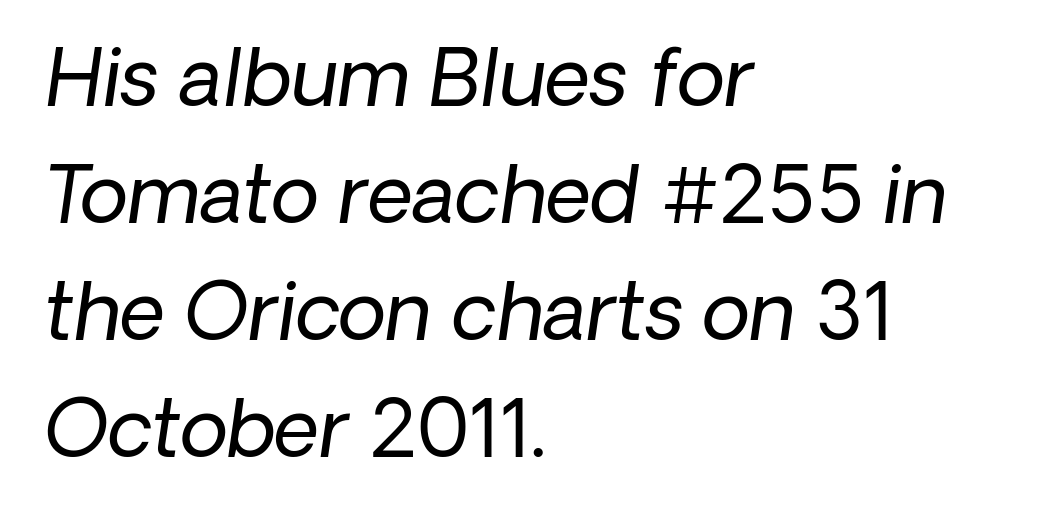
{"italic": "yes", "lean": "right", "slant_degrees": 8, "bold": "no", "weight": "regular", "width": "normal", "stroke_contrast": "low", "x_height": "medium", "monospaced": "no", "underline": "no", "align": "left", "line_spacing": "normal", "line_spacing_ratio": 1.48, "letter_spacing": "normal", "letter_spacing_em": 0.0, "glyph_px": 79}
